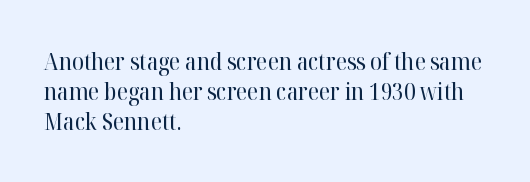
{"italic": "no", "bold": "no", "underline": "no", "align": "left", "line_spacing_ratio": 1.24, "letter_spacing": "normal", "letter_spacing_em": 0.0, "glyph_px": 24}
